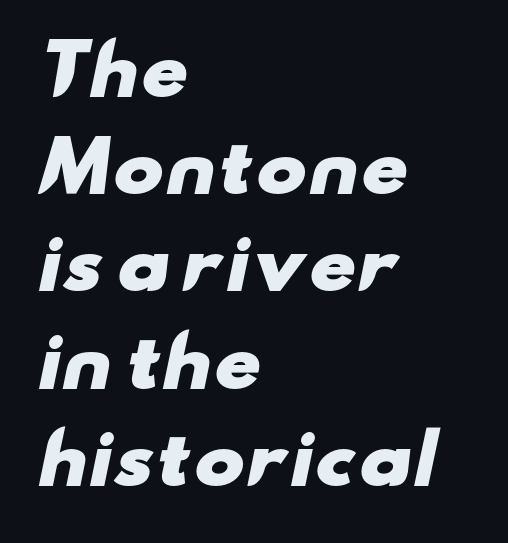
{"serif": "no", "bold": "yes", "weight": "heavy", "width": "wide", "stroke_contrast": "low", "x_height": "small", "monospaced": "no", "underline": "no", "align": "left", "line_spacing": "normal", "line_spacing_ratio": 1.43, "letter_spacing": "normal", "letter_spacing_em": 0.0, "glyph_px": 68}
